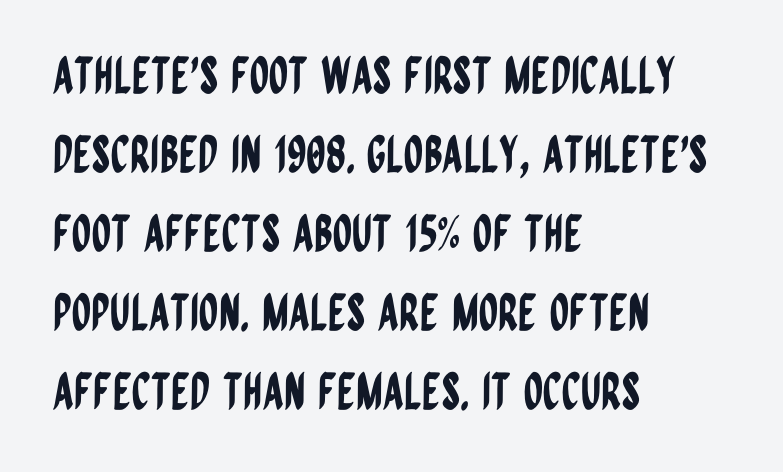
Q: Is the text italic (slanted)? A: No, it is upright.
Q: Is the typeface a serif or a sans-serif typeface? A: Sans-serif.
Q: Is the text underlined? A: No.
Q: How is the paragraph aligned? A: Left-aligned.
Q: Is the spacing between letters normal or unusually wide? A: Normal.
Q: Is the spacing between lines tight, normal or loose? A: Normal.
Q: Width (condensed, normal, or wide)? A: Condensed.
Q: Stroke contrast? A: Low.
Q: x-height? A: Large.
Q: Monospaced? A: No.
